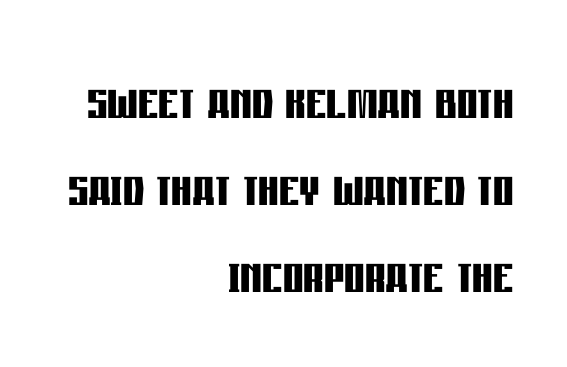
The image shows 64 px semibold, condensed sans-serif type, upright; set right-aligned, normal line spacing (1.36x), normal letter spacing, not underlined; low stroke contrast and a large x-height.
